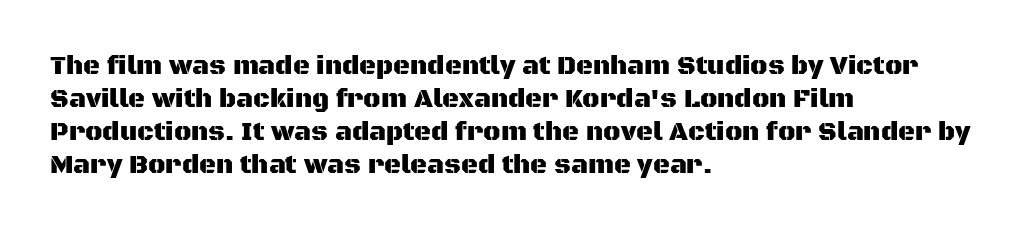
Q: Is the text italic (slanted)? A: No, it is upright.
Q: Is the text underlined? A: No.
Q: How is the paragraph aligned? A: Left-aligned.
Q: Is the spacing between letters normal or unusually wide? A: Normal.
Q: Is the spacing between lines tight, normal or loose? A: Normal.
